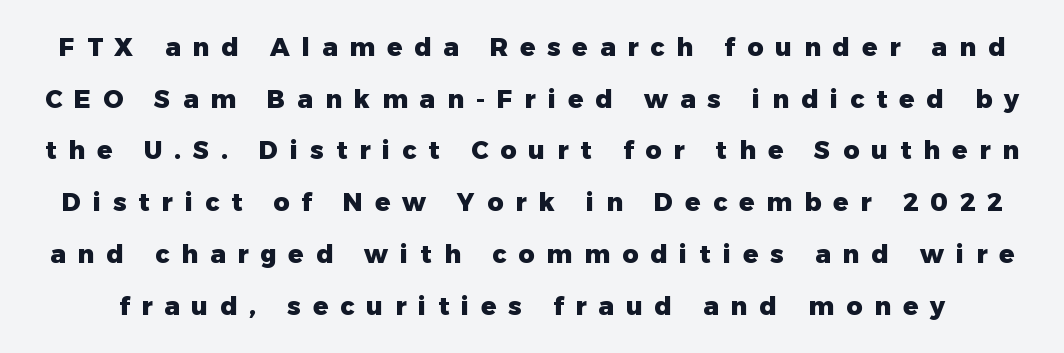
Q: Is the text bold? A: Yes.
Q: Is the text italic (slanted)? A: No, it is upright.
Q: Is the text underlined? A: No.
Q: Is the spacing between letters normal or unusually wide? A: Unusually wide.
Q: Is the spacing between lines tight, normal or loose? A: Loose.
